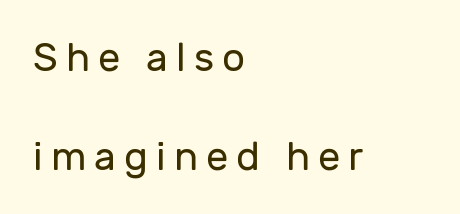
{"serif": "no", "italic": "no", "bold": "no", "weight": "regular", "width": "normal", "stroke_contrast": "low", "x_height": "medium", "monospaced": "no", "underline": "no", "align": "left", "line_spacing": "loose", "line_spacing_ratio": 2.48, "letter_spacing": "wide", "letter_spacing_em": 0.2, "glyph_px": 40}
